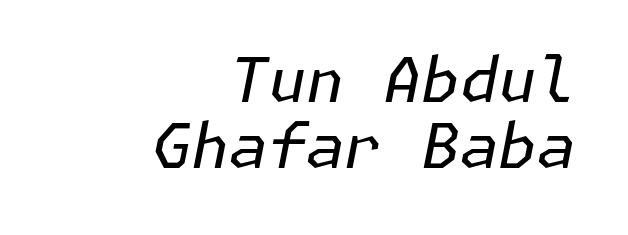
{"italic": "yes", "lean": "right", "slant_degrees": 11, "bold": "no", "weight": "regular", "width": "normal", "stroke_contrast": "low", "x_height": "medium", "underline": "no", "align": "right", "line_spacing": "tight", "line_spacing_ratio": 1.06, "letter_spacing": "normal", "letter_spacing_em": 0.0, "glyph_px": 62}
